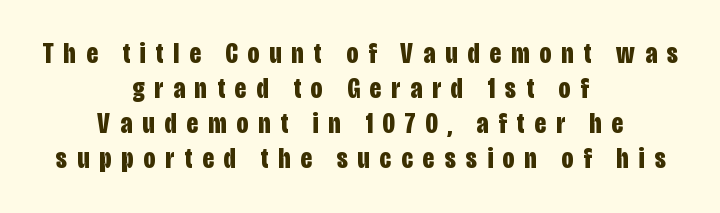
The image shows 29 px bold, condensed sans-serif type, upright; set centered, line spacing 1.21x, unusually wide letter spacing (+0.35 em), not underlined; low stroke contrast and a large x-height.
